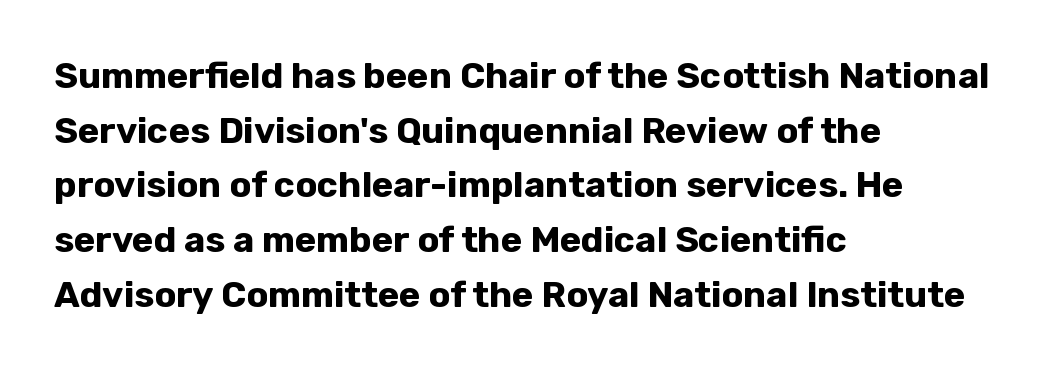
The image shows 36 px bold sans-serif type, upright; set left-aligned, normal line spacing (1.52x), normal letter spacing, not underlined; low stroke contrast and a medium x-height.
